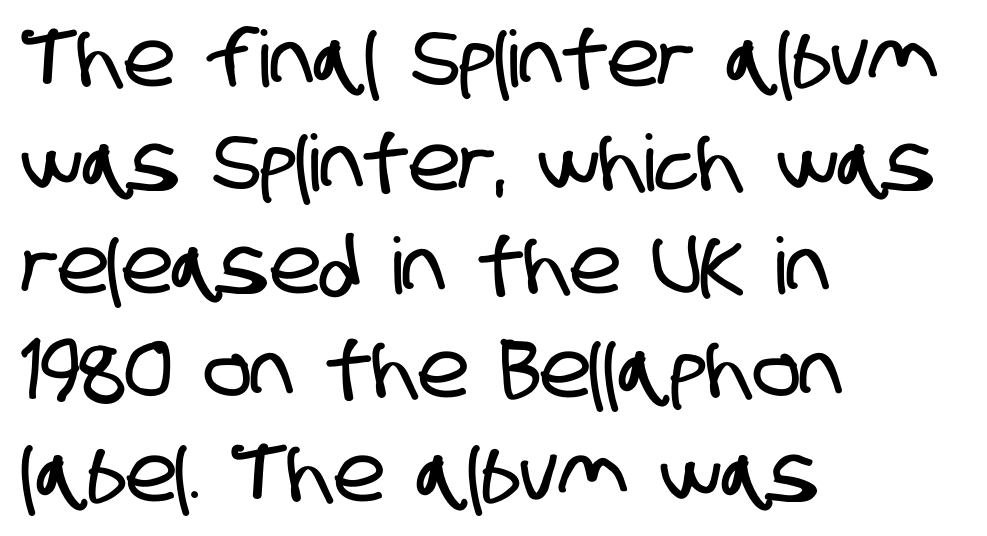
The image shows 78 px condensed sans-serif type; set left-aligned, normal line spacing (1.33x), normal letter spacing, not underlined; low stroke contrast and a large x-height.
